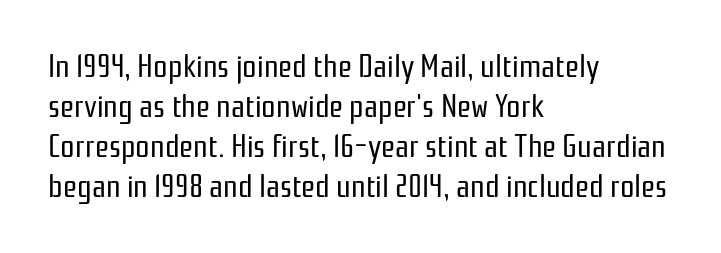
Q: Is the text bold? A: No.
Q: Is the text italic (slanted)? A: No, it is upright.
Q: Is the typeface a serif or a sans-serif typeface? A: Sans-serif.
Q: Is the text underlined? A: No.
Q: How is the paragraph aligned? A: Left-aligned.
Q: Is the spacing between letters normal or unusually wide? A: Normal.
Q: Is the spacing between lines tight, normal or loose? A: Normal.
Q: Width (condensed, normal, or wide)? A: Condensed.
Q: Stroke contrast? A: Low.
Q: x-height? A: Medium.
Q: Monospaced? A: No.
